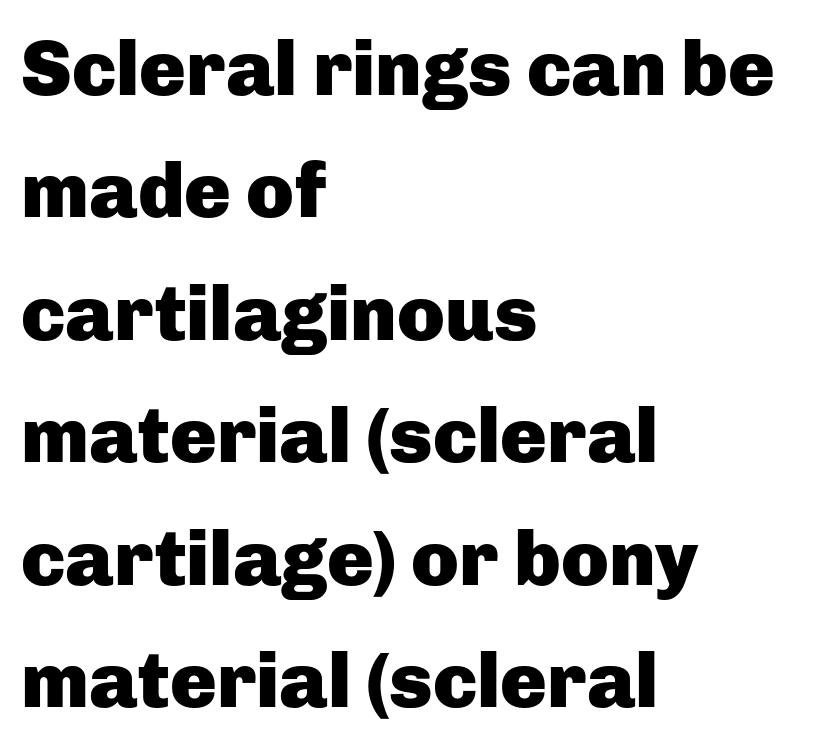
Q: Is the text bold? A: Yes.
Q: Is the text italic (slanted)? A: No, it is upright.
Q: Is the typeface a serif or a sans-serif typeface? A: Sans-serif.
Q: Is the text underlined? A: No.
Q: How is the paragraph aligned? A: Left-aligned.
Q: Is the spacing between letters normal or unusually wide? A: Normal.
Q: Is the spacing between lines tight, normal or loose? A: Normal.
Q: Width (condensed, normal, or wide)? A: Normal.
Q: Stroke contrast? A: Low.
Q: x-height? A: Medium.
Q: Monospaced? A: No.
